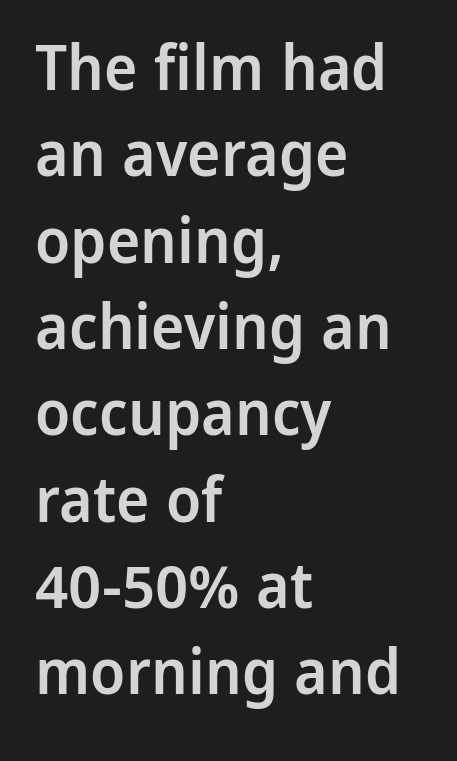
{"serif": "no", "italic": "no", "bold": "semi", "weight": "semibold", "width": "normal", "stroke_contrast": "low", "x_height": "medium", "monospaced": "no", "underline": "no", "align": "left", "line_spacing": "normal", "line_spacing_ratio": 1.37, "letter_spacing": "normal", "letter_spacing_em": 0.0, "glyph_px": 63}
